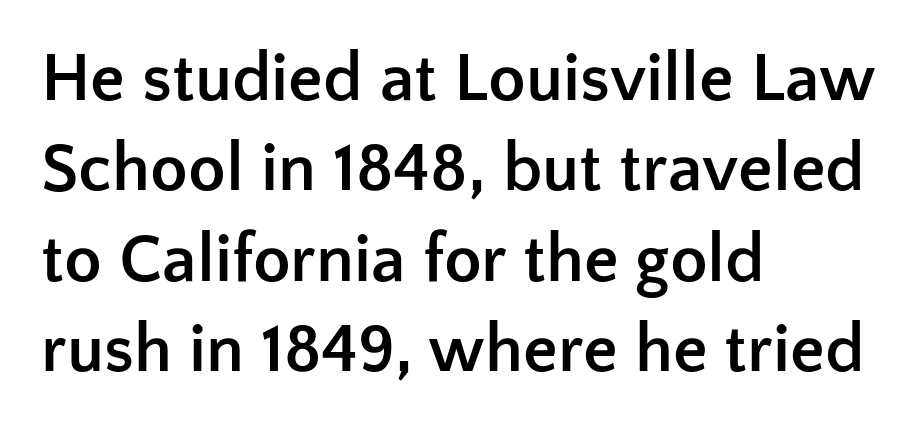
Q: Is the text bold? A: Yes.
Q: Is the text italic (slanted)? A: No, it is upright.
Q: Is the typeface a serif or a sans-serif typeface? A: Sans-serif.
Q: Is the text underlined? A: No.
Q: How is the paragraph aligned? A: Left-aligned.
Q: Is the spacing between letters normal or unusually wide? A: Normal.
Q: Is the spacing between lines tight, normal or loose? A: Normal.
Q: Width (condensed, normal, or wide)? A: Normal.
Q: Stroke contrast? A: Low.
Q: x-height? A: Medium.
Q: Monospaced? A: No.
